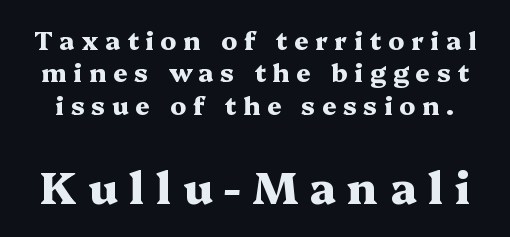
Q: Is the text bold? A: Yes.
Q: Is the text italic (slanted)? A: No, it is upright.
Q: Is the typeface a serif or a sans-serif typeface? A: Serif.
Q: Is the text underlined? A: No.
Q: Is the spacing between letters normal or unusually wide? A: Unusually wide.
Q: Is the spacing between lines tight, normal or loose? A: Normal.
Q: Which block of text is set in a larger size, the first (top) or the second (bottom)? A: The second (bottom) one.
Q: Width (condensed, normal, or wide)? A: Wide.
Q: Stroke contrast? A: Medium.
Q: x-height? A: Medium.
Q: Monospaced? A: No.
